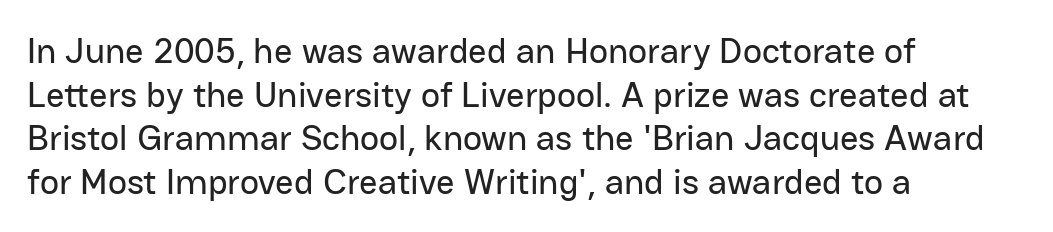
Q: Is the text italic (slanted)? A: No, it is upright.
Q: Is the typeface a serif or a sans-serif typeface? A: Sans-serif.
Q: Is the text underlined? A: No.
Q: How is the paragraph aligned? A: Left-aligned.
Q: Is the spacing between letters normal or unusually wide? A: Normal.
Q: Width (condensed, normal, or wide)? A: Normal.
Q: Stroke contrast? A: Low.
Q: x-height? A: Medium.
Q: Monospaced? A: No.
